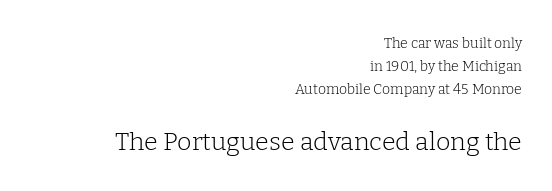
{"italic": "no", "bold": "no", "underline": "no", "align": "right", "line_spacing": "normal", "line_spacing_ratio": 1.63, "letter_spacing": "normal", "letter_spacing_em": 0.0, "larger_block": "second", "size_ratio": 1.79, "glyph_px": 25}
